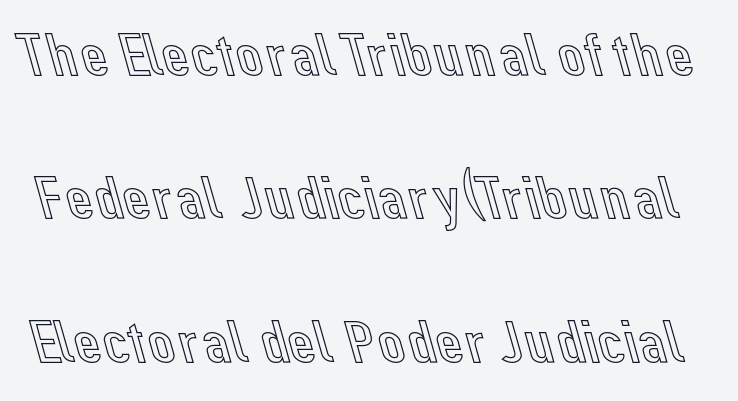
The image shows 61 px text type; set loose line spacing (2.35x), normal letter spacing, not underlined; a medium x-height.
